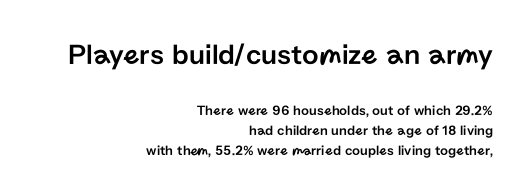
Q: Is the text italic (slanted)? A: No, it is upright.
Q: Is the typeface a serif or a sans-serif typeface? A: Sans-serif.
Q: Is the text underlined? A: No.
Q: How is the paragraph aligned? A: Right-aligned.
Q: Is the spacing between letters normal or unusually wide? A: Normal.
Q: Is the spacing between lines tight, normal or loose? A: Normal.
Q: Which block of text is set in a larger size, the first (top) or the second (bottom)? A: The first (top) one.
Q: Width (condensed, normal, or wide)? A: Normal.
Q: Stroke contrast? A: Low.
Q: x-height? A: Medium.
Q: Monospaced? A: No.
